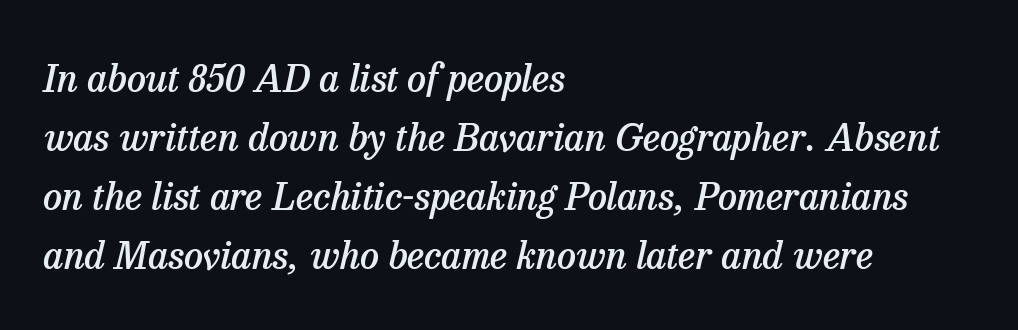
{"serif": "yes", "italic": "yes", "lean": "right", "slant_degrees": 13, "bold": "semi", "weight": "semibold", "width": "normal", "stroke_contrast": "low", "x_height": "medium", "monospaced": "no", "underline": "no", "align": "left", "line_spacing": "normal", "line_spacing_ratio": 1.55, "letter_spacing": "normal", "letter_spacing_em": 0.0, "glyph_px": 38}
